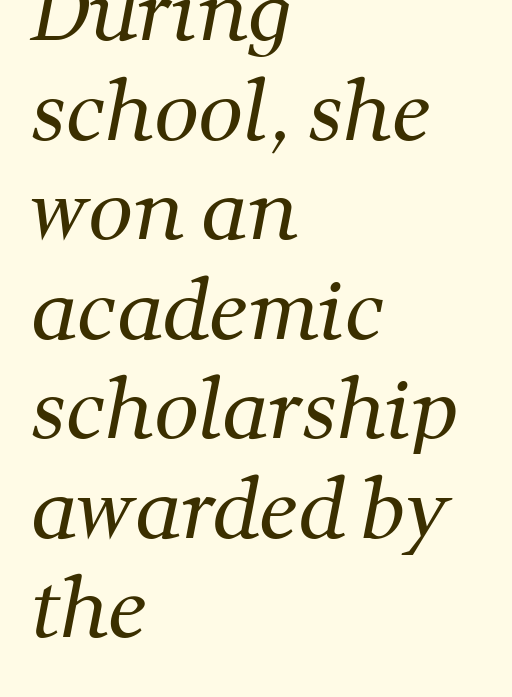
{"serif": "yes", "bold": "no", "weight": "regular", "width": "normal", "stroke_contrast": "medium", "x_height": "medium", "monospaced": "no", "underline": "no", "align": "left", "line_spacing": "normal", "line_spacing_ratio": 1.26, "letter_spacing": "normal", "letter_spacing_em": 0.0, "glyph_px": 79}
